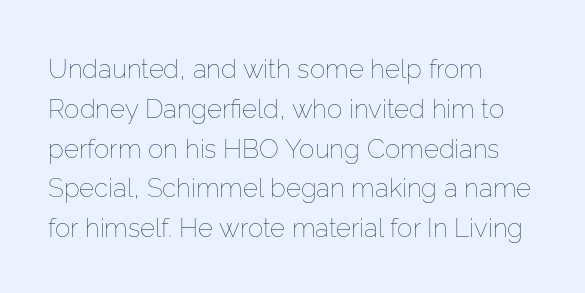
Q: Is the text bold? A: No.
Q: Is the text italic (slanted)? A: No, it is upright.
Q: Is the text underlined? A: No.
Q: How is the paragraph aligned? A: Left-aligned.
Q: Is the spacing between letters normal or unusually wide? A: Normal.
Q: Is the spacing between lines tight, normal or loose? A: Normal.
